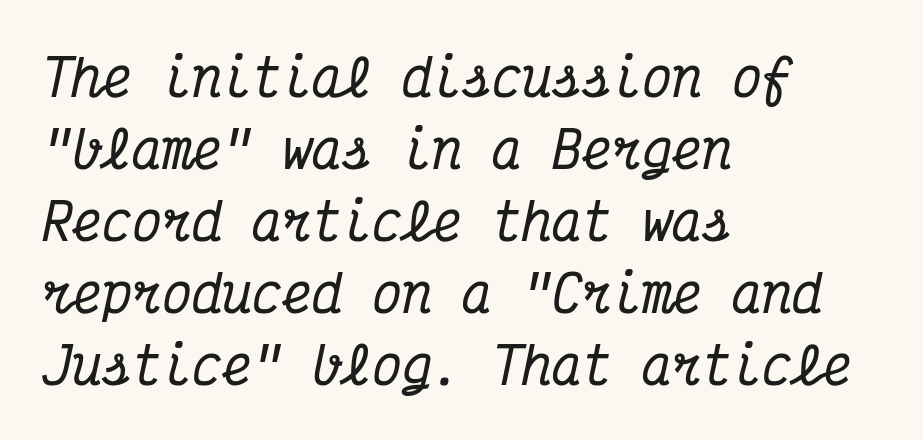
{"serif": "yes", "italic": "yes", "lean": "right", "slant_degrees": 12, "width": "condensed", "stroke_contrast": "medium", "x_height": "medium", "monospaced": "yes", "underline": "no", "align": "left", "line_spacing": "normal", "line_spacing_ratio": 1.44, "letter_spacing": "normal", "letter_spacing_em": 0.0, "glyph_px": 50}
